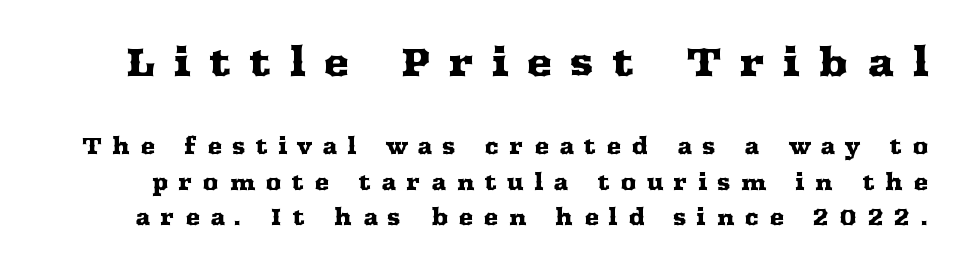
The zone under the glyphs is completely vacant. Proportional: the letters do not fall into vertical columns. Compare the two chunks: the upper has the greater cap height. Typographically, this falls in the serif category. How would I describe the line gaps? Plain and ordinary. Does the lettering tilt? It doesn't — this is upright.
